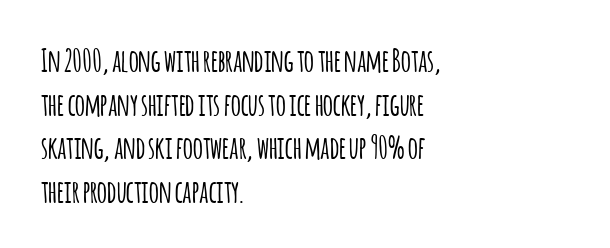
Q: Is the text italic (slanted)? A: No, it is upright.
Q: Is the typeface a serif or a sans-serif typeface? A: Sans-serif.
Q: Is the text underlined? A: No.
Q: How is the paragraph aligned? A: Left-aligned.
Q: Is the spacing between letters normal or unusually wide? A: Normal.
Q: Is the spacing between lines tight, normal or loose? A: Normal.
Q: Width (condensed, normal, or wide)? A: Condensed.
Q: Stroke contrast? A: Low.
Q: x-height? A: Large.
Q: Monospaced? A: No.
